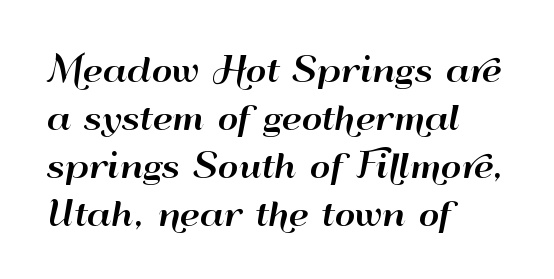
Q: Is the text italic (slanted)? A: Yes.
Q: Is the typeface a serif or a sans-serif typeface? A: Sans-serif.
Q: Is the text underlined? A: No.
Q: How is the paragraph aligned? A: Left-aligned.
Q: Is the spacing between letters normal or unusually wide? A: Normal.
Q: Is the spacing between lines tight, normal or loose? A: Normal.
Q: Width (condensed, normal, or wide)? A: Wide.
Q: Stroke contrast? A: High.
Q: x-height? A: Small.
Q: Monospaced? A: No.
